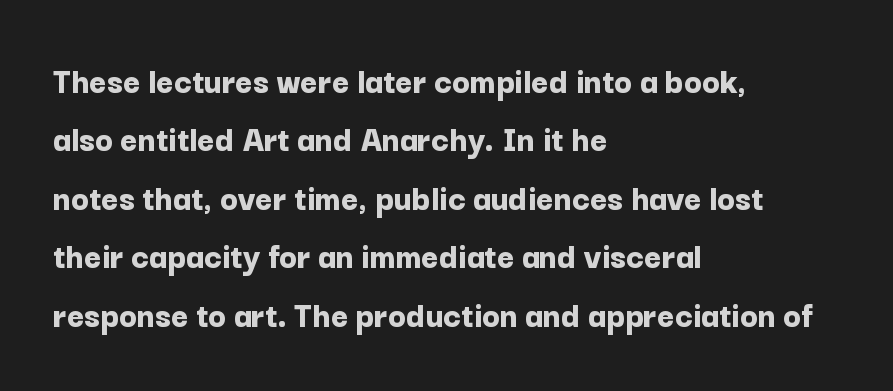
Q: Is the text bold? A: Yes.
Q: Is the text italic (slanted)? A: No, it is upright.
Q: Is the typeface a serif or a sans-serif typeface? A: Sans-serif.
Q: Is the text underlined? A: No.
Q: How is the paragraph aligned? A: Left-aligned.
Q: Is the spacing between letters normal or unusually wide? A: Normal.
Q: Is the spacing between lines tight, normal or loose? A: Normal.
Q: Width (condensed, normal, or wide)? A: Normal.
Q: Stroke contrast? A: Low.
Q: x-height? A: Medium.
Q: Monospaced? A: No.
